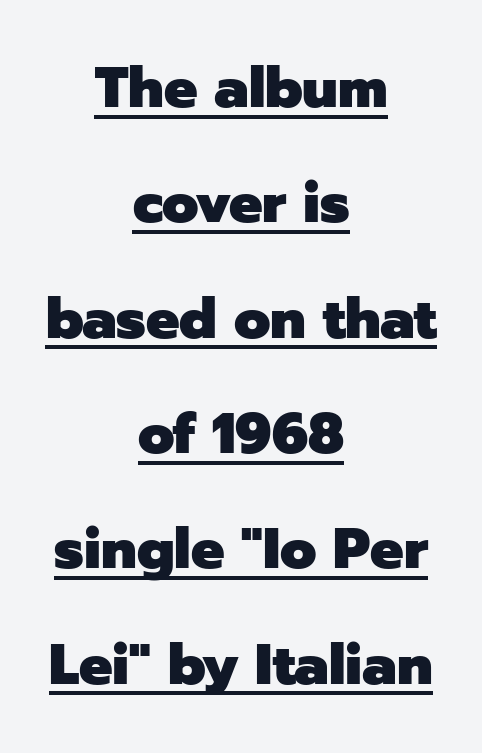
How heavy is the stroke? Heavy — this is a bold. Nothing sits at the stroke ends, so this counts as sans-serif. Tall strokes in this sample are plumb rather than angled. Compared with undecorated copy, this sample adds a rule below the words.
